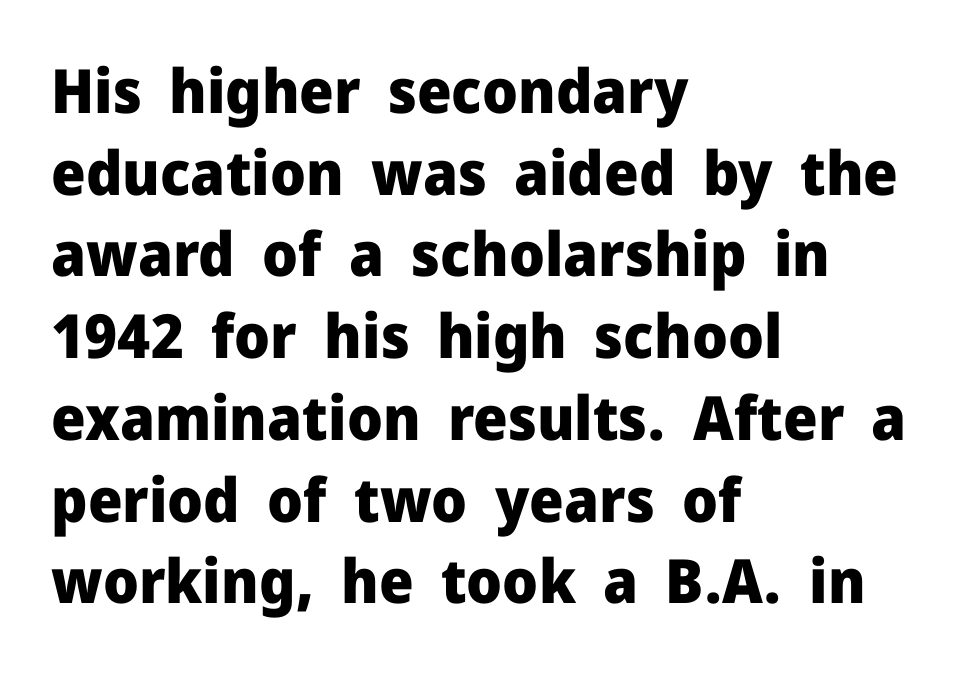
The image shows 61 px heavy sans-serif type, upright; set left-aligned, normal line spacing (1.34x), normal letter spacing, not underlined; low stroke contrast and a medium x-height.
